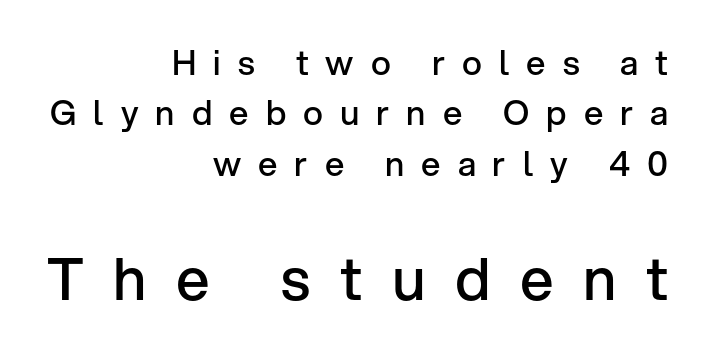
Q: Is the text bold? A: Semi-bold.
Q: Is the text italic (slanted)? A: No, it is upright.
Q: Is the typeface a serif or a sans-serif typeface? A: Sans-serif.
Q: Is the text underlined? A: No.
Q: How is the paragraph aligned? A: Right-aligned.
Q: Is the spacing between letters normal or unusually wide? A: Unusually wide.
Q: Is the spacing between lines tight, normal or loose? A: Normal.
Q: Which block of text is set in a larger size, the first (top) or the second (bottom)? A: The second (bottom) one.
Q: Width (condensed, normal, or wide)? A: Normal.
Q: Stroke contrast? A: Low.
Q: x-height? A: Medium.
Q: Monospaced? A: No.
